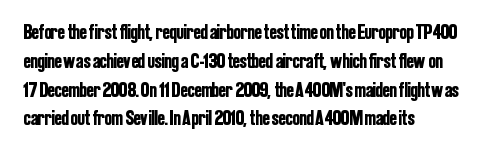
The image shows 21 px text type, upright; set left-aligned, normal line spacing (1.37x), normal letter spacing, not underlined.
